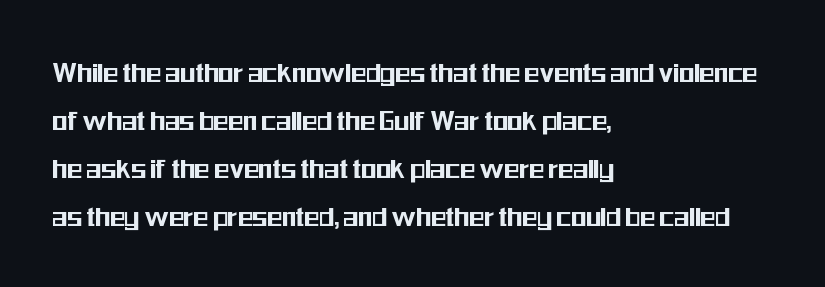
{"serif": "no", "italic": "no", "width": "condensed", "stroke_contrast": "medium", "x_height": "medium", "monospaced": "no", "underline": "no", "align": "left", "line_spacing": "normal", "line_spacing_ratio": 1.55, "letter_spacing": "normal", "letter_spacing_em": 0.0, "glyph_px": 31}
